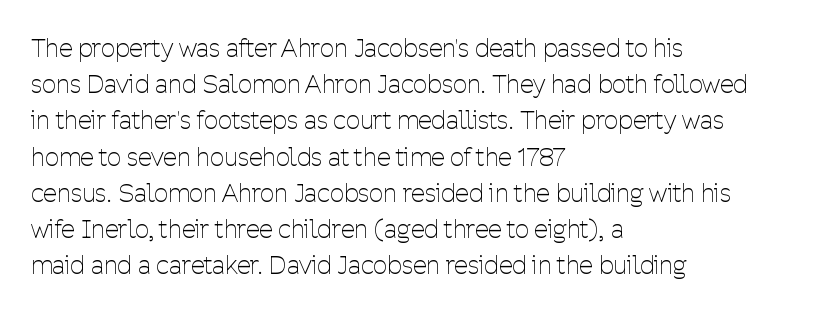
{"italic": "no", "bold": "no", "underline": "no", "align": "left", "line_spacing": "normal", "line_spacing_ratio": 1.45, "letter_spacing": "normal", "letter_spacing_em": 0.0, "glyph_px": 25}
